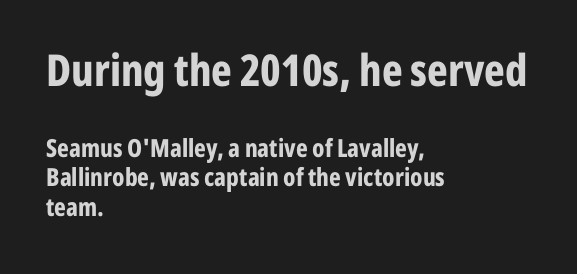
The image shows 44 px bold, condensed sans-serif type, upright; set left-aligned, line spacing 1.19x, normal letter spacing, not underlined; the first (top) block is 1.76x larger; low stroke contrast and a medium x-height.
